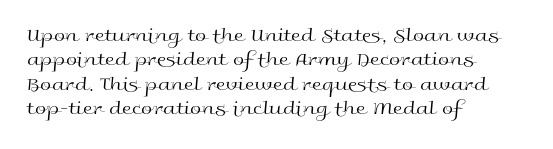
The image shows 20 px text type, upright; set left-aligned, line spacing 1.22x, normal letter spacing, not underlined.
